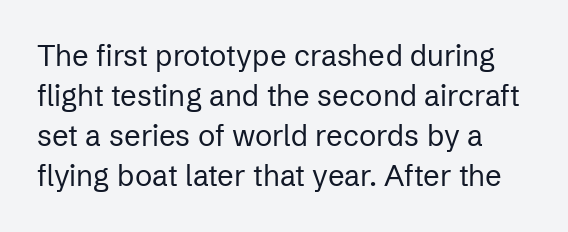
Q: Is the text bold? A: No.
Q: Is the text italic (slanted)? A: No, it is upright.
Q: Is the typeface a serif or a sans-serif typeface? A: Sans-serif.
Q: Is the text underlined? A: No.
Q: Is the spacing between letters normal or unusually wide? A: Normal.
Q: Is the spacing between lines tight, normal or loose? A: Normal.
Q: Width (condensed, normal, or wide)? A: Normal.
Q: Stroke contrast? A: Low.
Q: x-height? A: Medium.
Q: Monospaced? A: No.
